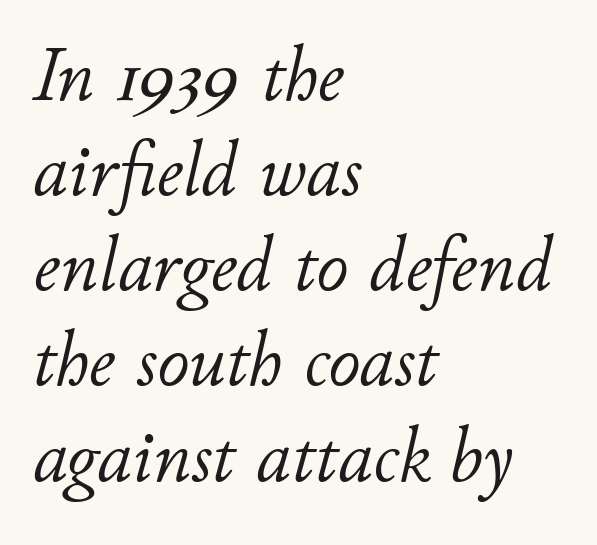
The image shows 78 px light type, italic (leaning right); set left-aligned, line spacing 1.22x, normal letter spacing, not underlined; low stroke contrast and a small x-height.
